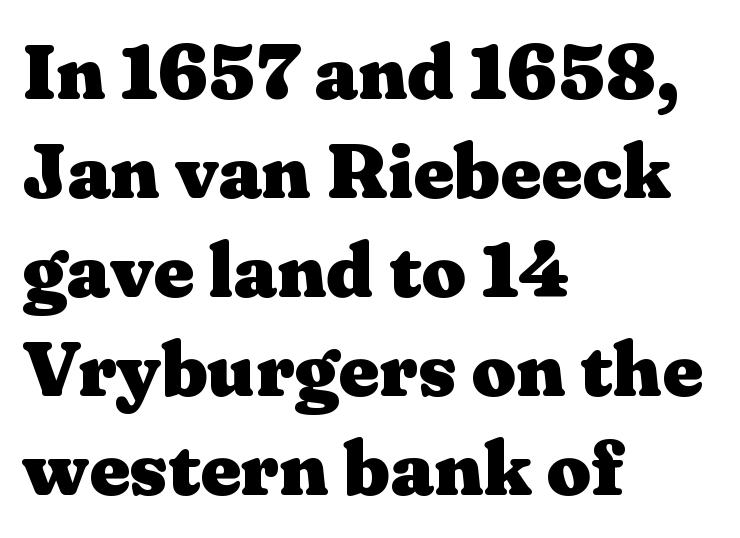
The image shows 78 px heavy, wide serif type, upright; set left-aligned, normal line spacing (1.27x), normal letter spacing, not underlined; medium stroke contrast and a medium x-height.
